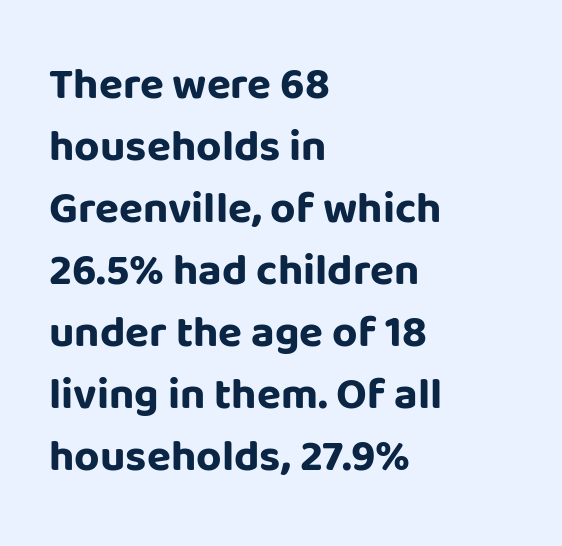
Letter spacing: default. Reading down the column, the eye jumps a familiar distance to each next line. Character widths vary here, with narrow letters taking less room than wide ones. The axis of the letterforms is exactly vertical. The baseline area is clear.
